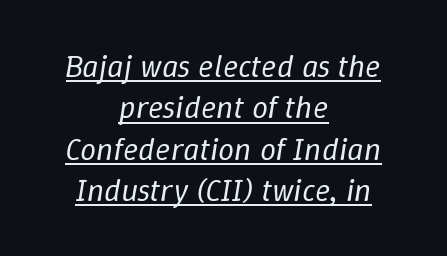
Q: Is the text bold? A: No.
Q: Is the text italic (slanted)? A: Yes, it leans right by about 9 degrees.
Q: Is the text underlined? A: Yes.
Q: How is the paragraph aligned? A: Centered.
Q: Is the spacing between letters normal or unusually wide? A: Normal.
Q: Is the spacing between lines tight, normal or loose? A: Normal.
Q: Width (condensed, normal, or wide)? A: Normal.
Q: Stroke contrast? A: Low.
Q: x-height? A: Medium.
Q: Monospaced? A: No.
